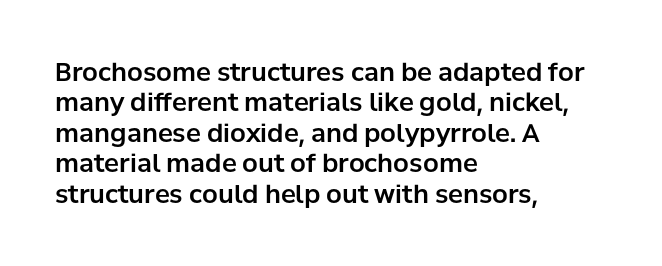
The typography opts for an upright posture over an oblique one. The letterforms sit shoulder to shoulder at normal distance. Compared with a centered layout, this one pins lines to the left instead. Descenders are the only things crossing below the line.
